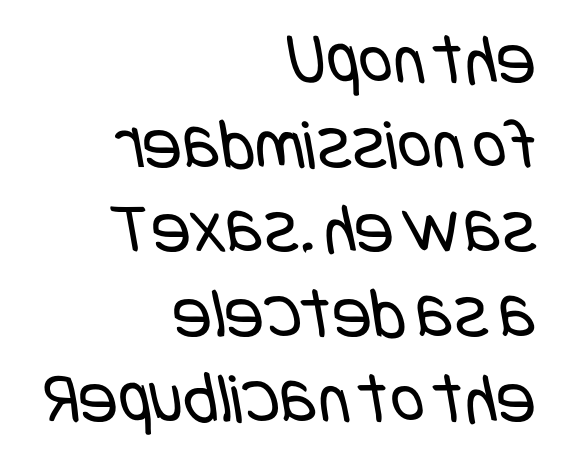
Observe the absence of serifs on each vertical stroke in this sample. Is the type heavy? It reads as light-to-regular instead. The passage shown has conventional tracking throughout. Letters rest on an invisible, unmarked baseline. This sample is right-justified, so line beginnings fall wherever the words allow.
